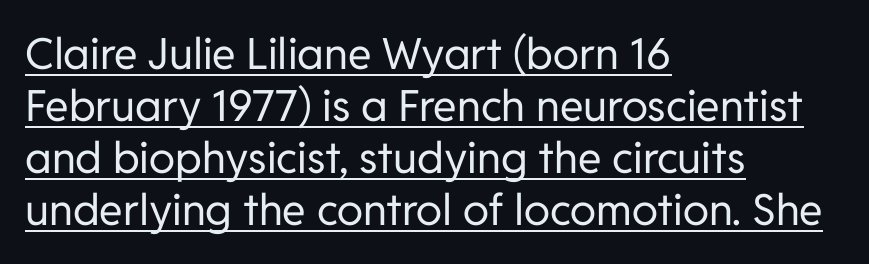
Q: Is the text bold? A: No.
Q: Is the text italic (slanted)? A: No, it is upright.
Q: Is the typeface a serif or a sans-serif typeface? A: Sans-serif.
Q: Is the text underlined? A: Yes.
Q: How is the paragraph aligned? A: Left-aligned.
Q: Is the spacing between letters normal or unusually wide? A: Normal.
Q: Width (condensed, normal, or wide)? A: Normal.
Q: Stroke contrast? A: Low.
Q: x-height? A: Medium.
Q: Monospaced? A: No.
